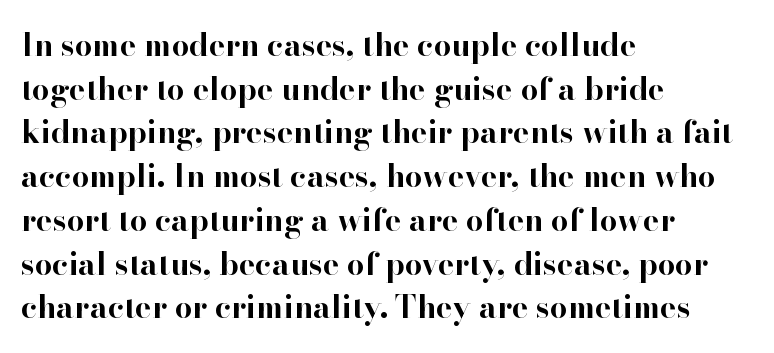
{"serif": "yes", "italic": "no", "bold": "yes", "weight": "bold", "width": "normal", "stroke_contrast": "high", "x_height": "small", "monospaced": "no", "underline": "no", "align": "left", "line_spacing": "normal", "line_spacing_ratio": 1.41, "letter_spacing": "normal", "letter_spacing_em": 0.0, "glyph_px": 31}
